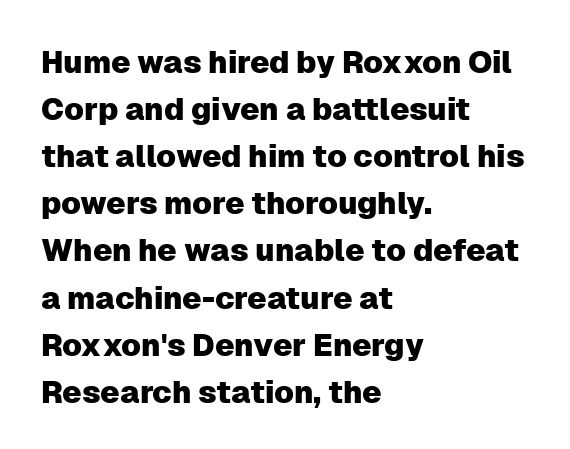
Notice how the stems are strictly vertical — no italics here. Nope, no serifs anywhere on these letters. The rows are spaced the way most documents space them. Glyph-to-glyph distance matches everyday printed text. The face used here is proportionally spaced, like ordinary book or web type.
